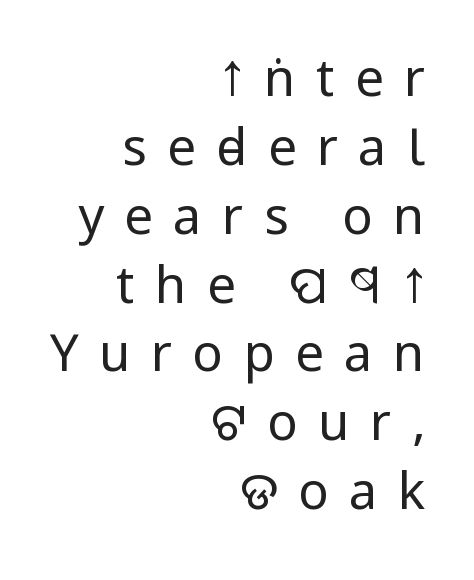
Q: Is the text bold? A: No.
Q: Is the text italic (slanted)? A: No, it is upright.
Q: Is the typeface a serif or a sans-serif typeface? A: Sans-serif.
Q: Is the text underlined? A: No.
Q: How is the paragraph aligned? A: Right-aligned.
Q: Is the spacing between letters normal or unusually wide? A: Unusually wide.
Q: Is the spacing between lines tight, normal or loose? A: Normal.
Q: Width (condensed, normal, or wide)? A: Condensed.
Q: Stroke contrast? A: Low.
Q: x-height? A: Large.
Q: Monospaced? A: No.
